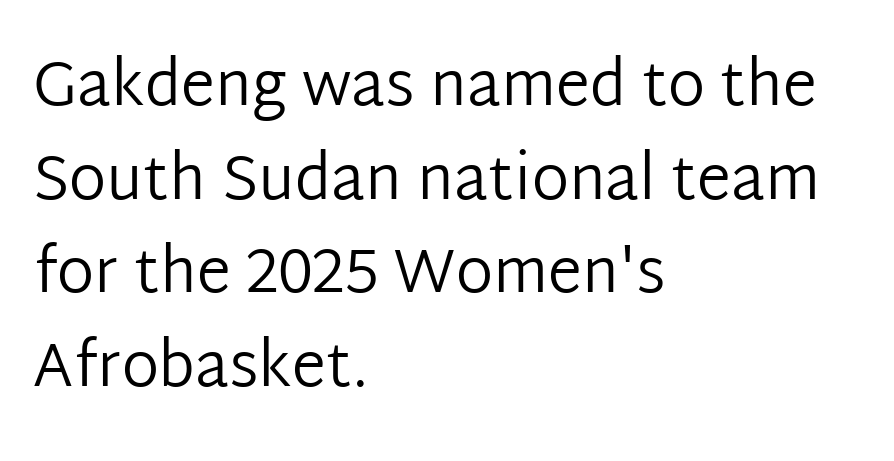
{"serif": "no", "italic": "no", "bold": "no", "weight": "regular", "width": "normal", "stroke_contrast": "low", "x_height": "medium", "monospaced": "no", "underline": "no", "align": "left", "line_spacing": "normal", "line_spacing_ratio": 1.51, "letter_spacing": "normal", "letter_spacing_em": 0.0, "glyph_px": 62}
